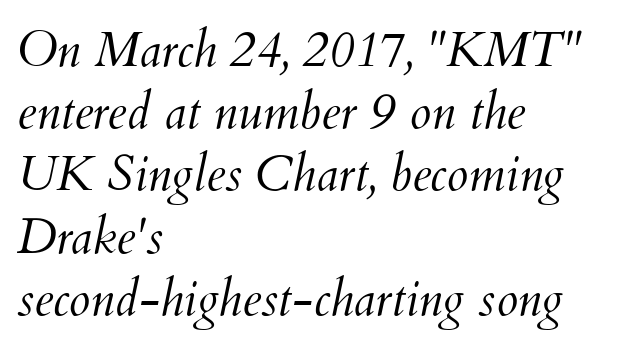
Weight: regular or lighter. The text carries the slant typical of an italic or oblique font. If you drew a ruler down the left edge, every line would touch it. Letters rest on an invisible, unmarked baseline. Is this a fixed-width face? No — the glyphs have proportional, varying widths.
